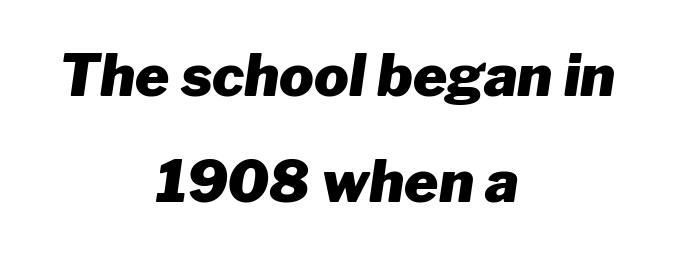
The image shows 58 px heavy type, italic (leaning right); set centered, line spacing 1.83x, normal letter spacing, not underlined; low stroke contrast and a medium x-height.
